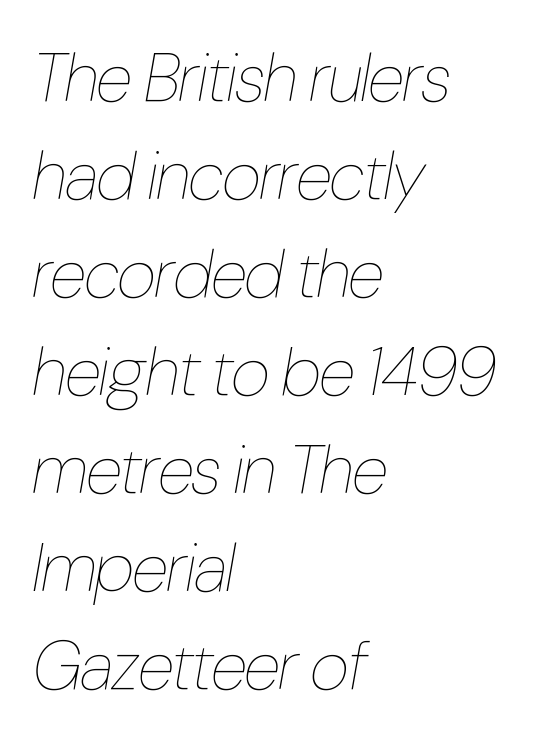
Q: Is the text bold? A: No.
Q: Is the text italic (slanted)? A: Yes, it leans right by about 10 degrees.
Q: Is the text underlined? A: No.
Q: How is the paragraph aligned? A: Left-aligned.
Q: Is the spacing between letters normal or unusually wide? A: Normal.
Q: Is the spacing between lines tight, normal or loose? A: Normal.
Q: Width (condensed, normal, or wide)? A: Condensed.
Q: Stroke contrast? A: Low.
Q: x-height? A: Medium.
Q: Monospaced? A: No.
